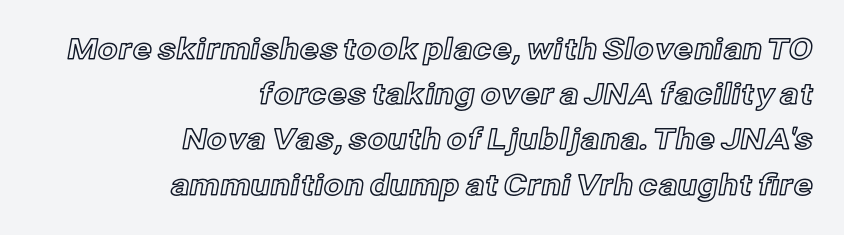
What's the leading like? Ordinary, nothing unusual. The gap between lines stays unmarked. Which margin do the lines hug? The right one — the left edge is uneven. These lines keep a tight, regular rhythm from letter to letter. Varying glyph widths throughout — classic text-font behaviour.
